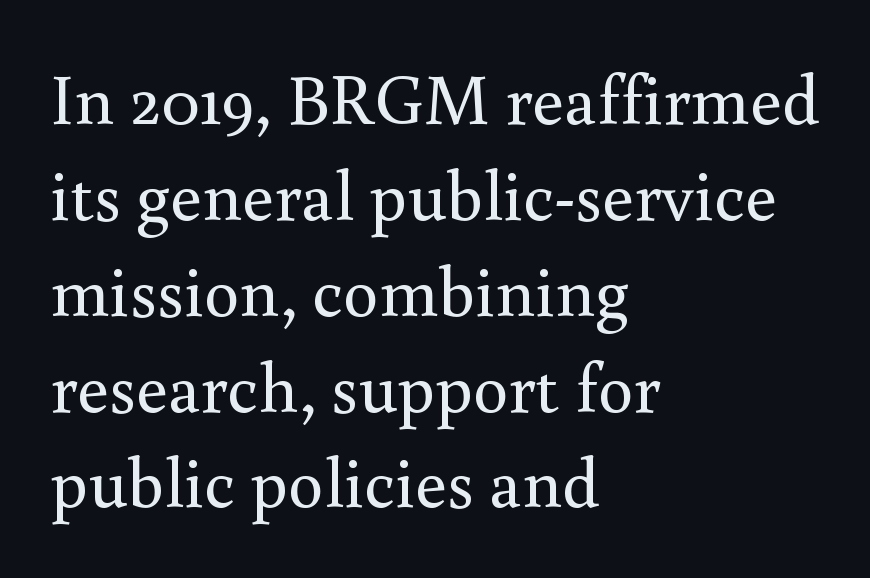
{"serif": "yes", "italic": "no", "bold": "no", "weight": "regular", "width": "normal", "stroke_contrast": "medium", "x_height": "small", "monospaced": "no", "underline": "no", "align": "left", "line_spacing": "normal", "line_spacing_ratio": 1.35, "letter_spacing": "normal", "letter_spacing_em": 0.0, "glyph_px": 71}
